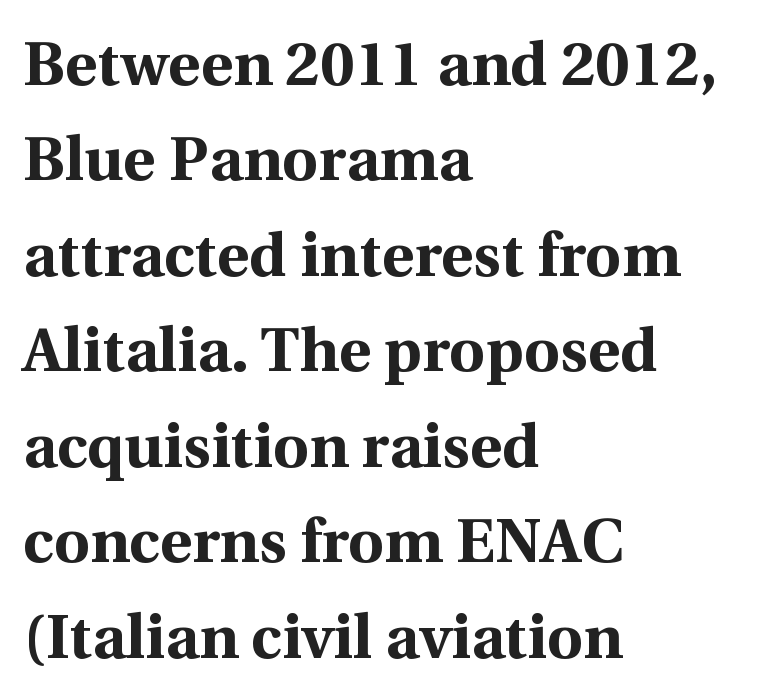
Nope, not italic — everything's standing straight. Interline gaps are of average width in this sample. The face used here has the dense, thick strokes of a bold. Descenders hang freely into open space. In terms of letterspacing, this is plain default setting.
